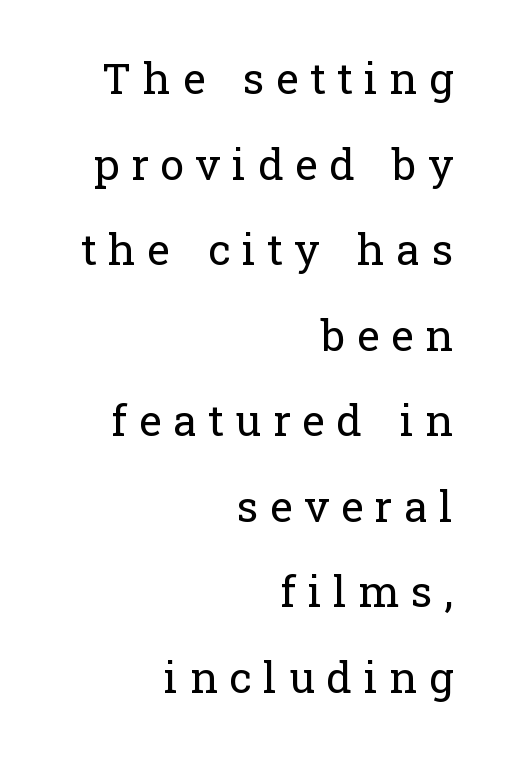
Q: Is the text bold? A: No.
Q: Is the text italic (slanted)? A: No, it is upright.
Q: Is the typeface a serif or a sans-serif typeface? A: Serif.
Q: Is the text underlined? A: No.
Q: How is the paragraph aligned? A: Right-aligned.
Q: Is the spacing between letters normal or unusually wide? A: Unusually wide.
Q: Is the spacing between lines tight, normal or loose? A: Loose.
Q: Width (condensed, normal, or wide)? A: Normal.
Q: Stroke contrast? A: Low.
Q: x-height? A: Medium.
Q: Monospaced? A: No.
